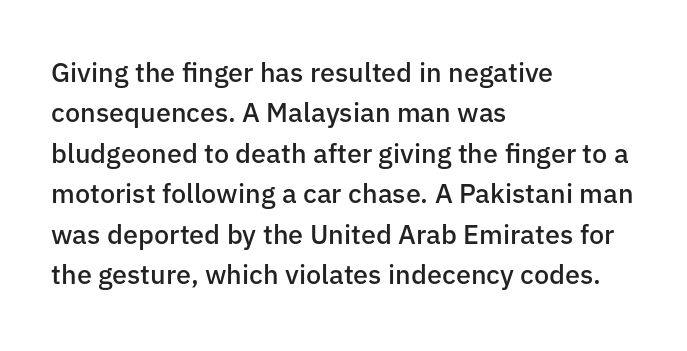
The image shows 27 px text type, upright; set left-aligned, normal line spacing (1.5x), normal letter spacing, not underlined.
